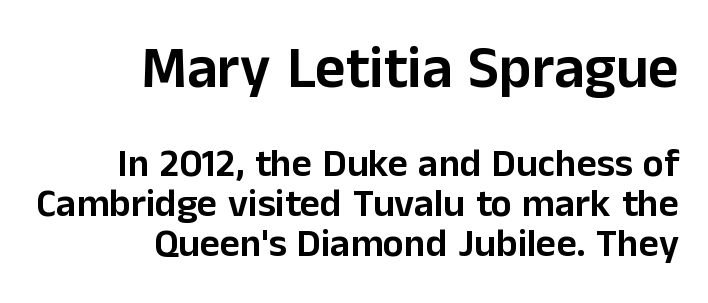
{"serif": "no", "italic": "no", "width": "normal", "stroke_contrast": "low", "x_height": "medium", "monospaced": "no", "underline": "no", "align": "right", "line_spacing": "tight", "line_spacing_ratio": 1.03, "letter_spacing": "normal", "letter_spacing_em": 0.0, "larger_block": "first", "size_ratio": 1.51, "glyph_px": 59}
